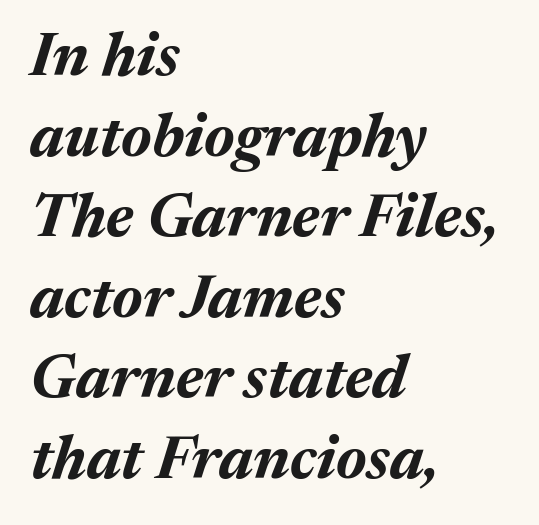
Q: Is the text bold? A: Yes.
Q: Is the text italic (slanted)? A: Yes, it leans right by about 17 degrees.
Q: Is the text underlined? A: No.
Q: How is the paragraph aligned? A: Left-aligned.
Q: Is the spacing between letters normal or unusually wide? A: Normal.
Q: Is the spacing between lines tight, normal or loose? A: Normal.
Q: Width (condensed, normal, or wide)? A: Normal.
Q: Stroke contrast? A: Medium.
Q: x-height? A: Medium.
Q: Monospaced? A: No.
